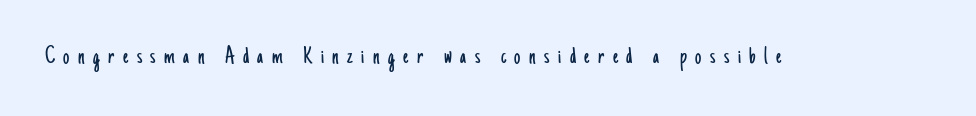
This rendering features lettering with no underline. This reads as an unemphasized weight, regular at the heaviest. Display-style spreading of the glyphs; the letterfit is very open. This is roman type, the default non-slanted kind.
